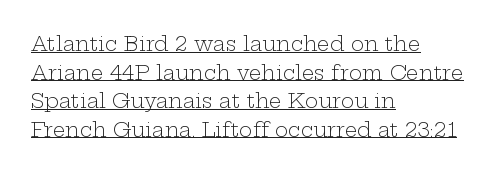
Q: Is the text bold? A: No.
Q: Is the text italic (slanted)? A: No, it is upright.
Q: Is the text underlined? A: Yes.
Q: How is the paragraph aligned? A: Left-aligned.
Q: Is the spacing between letters normal or unusually wide? A: Normal.
Q: Is the spacing between lines tight, normal or loose? A: Normal.
